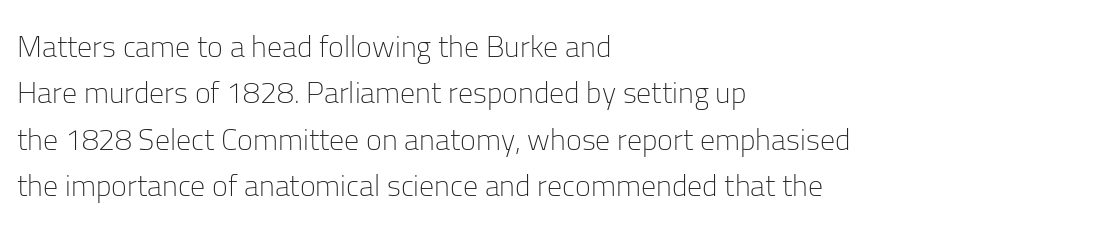
Each letter keeps its own natural width here, so spacing adapts to shape. The font family rendered here belongs to the sans-serif group. Each row of text sits above clean, open space. The face looks like a standard text weight, possibly lighter.
